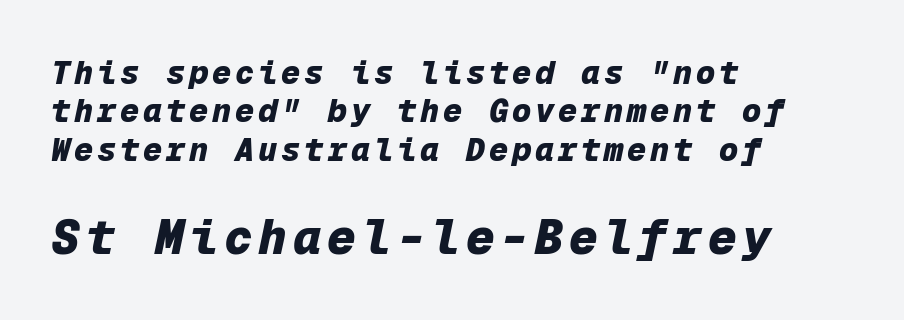
Slant detected: the letters are inclined. Between these two stacked blocks, the lower one wins on size. Anything drawn beneath the words? Only blank space. The passage shown is emphatically bold. Does the copy run flush right? No — it runs flush left.
